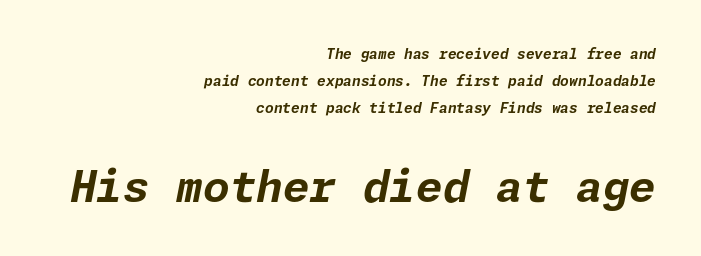
Only glyphs here, with clear space below each row. Quick note: italic. The face used here has the dense, thick strokes of a bold. Is the letter spacing exaggerated? No — it looks like the ordinary default. Size contrast runs from small at the top to large at the bottom. The paragraph shown leans on its right margin.
